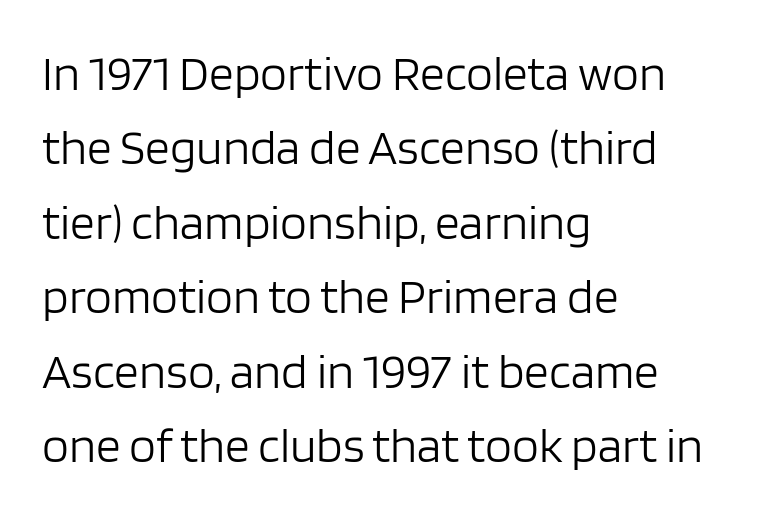
{"serif": "no", "italic": "no", "bold": "no", "weight": "light", "width": "normal", "stroke_contrast": "low", "x_height": "large", "monospaced": "no", "underline": "no", "align": "left", "line_spacing": "normal", "line_spacing_ratio": 1.52, "letter_spacing": "normal", "letter_spacing_em": 0.0, "glyph_px": 49}
